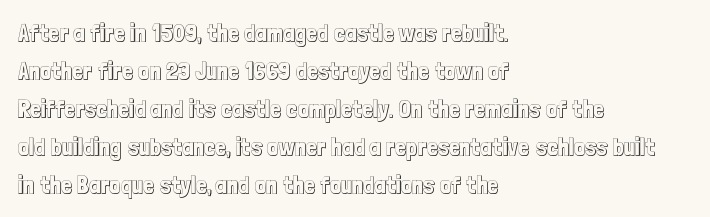
The specimen omits any rule beneath the text block's lines. Alignment: flush left. Italic? Not at all — the glyphs are vertical. The lines sit at an ordinary, default distance from one another. You could call the tracking neutral — neither tight nor loose.
